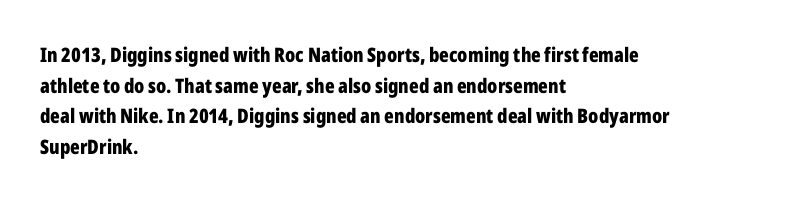
The image shows 20 px bold type, upright; set left-aligned, normal line spacing (1.53x), normal letter spacing, not underlined.
